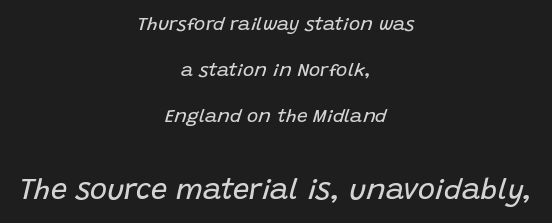
Q: Is the text bold? A: No.
Q: Is the text italic (slanted)? A: Yes, it leans right by about 15 degrees.
Q: Is the text underlined? A: No.
Q: How is the paragraph aligned? A: Centered.
Q: Is the spacing between letters normal or unusually wide? A: Normal.
Q: Is the spacing between lines tight, normal or loose? A: Loose.
Q: Which block of text is set in a larger size, the first (top) or the second (bottom)? A: The second (bottom) one.
Q: Width (condensed, normal, or wide)? A: Normal.
Q: Stroke contrast? A: Low.
Q: x-height? A: Large.
Q: Monospaced? A: No.
